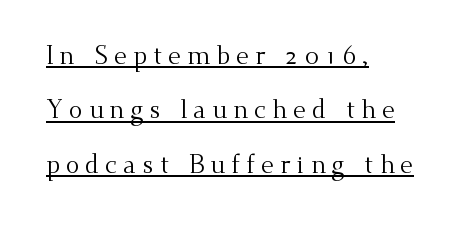
{"italic": "no", "bold": "no", "underline": "yes", "align": "left", "line_spacing": "loose", "line_spacing_ratio": 2.18, "letter_spacing": "wide", "letter_spacing_em": 0.25, "glyph_px": 25}
